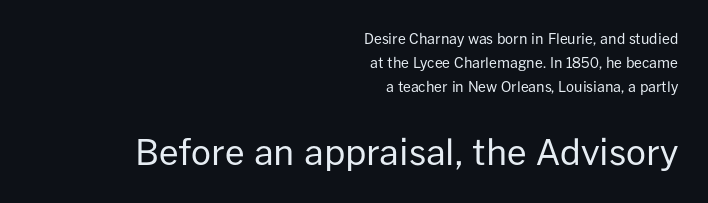
{"serif": "no", "italic": "no", "bold": "no", "weight": "regular", "width": "normal", "stroke_contrast": "low", "x_height": "medium", "monospaced": "no", "underline": "no", "align": "right", "line_spacing_ratio": 1.73, "letter_spacing": "normal", "letter_spacing_em": 0.0, "larger_block": "second", "size_ratio": 2.5, "glyph_px": 35}
